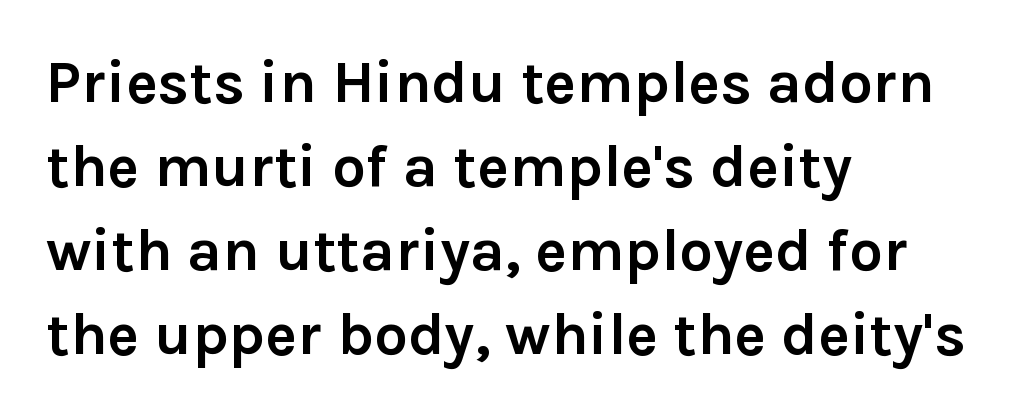
The image shows 60 px semibold sans-serif type, upright; set left-aligned, normal line spacing (1.4x), normal letter spacing, not underlined; low stroke contrast and a medium x-height.
